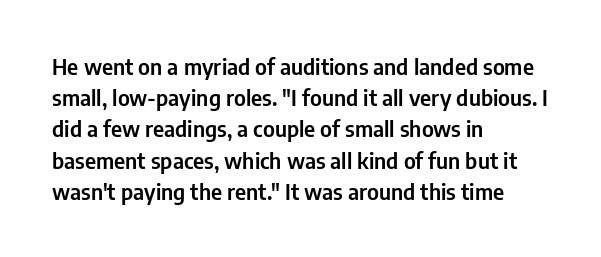
Nope, not italic — everything's standing straight. You could call the tracking neutral — neither tight nor loose. Descenders hang freely into open space. Vertical spacing — default. The compositor pushed each line to the left boundary.
